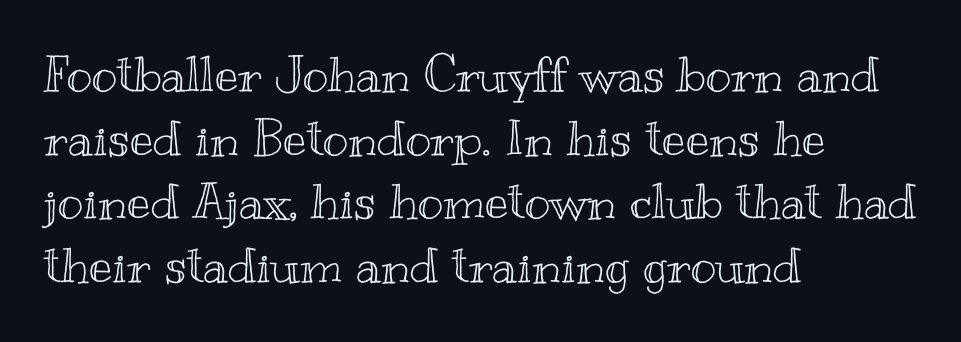
{"italic": "no", "width": "wide", "x_height": "small", "monospaced": "no", "underline": "no", "align": "left", "line_spacing": "normal", "line_spacing_ratio": 1.3, "letter_spacing": "normal", "letter_spacing_em": 0.0, "glyph_px": 49}
